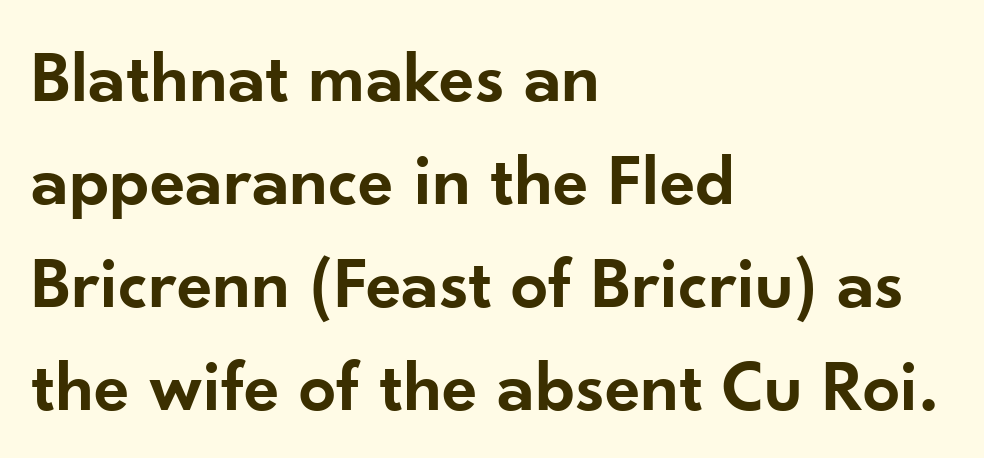
Is there any slant? The stems are plumb. Lines of text with bare space underneath. This block has exactly the height ordinary leading produces. The face used here is proportionally spaced, like ordinary book or web type. Weight: semibold (demi). The type is set solid horizontally, with unmodified tracking.
